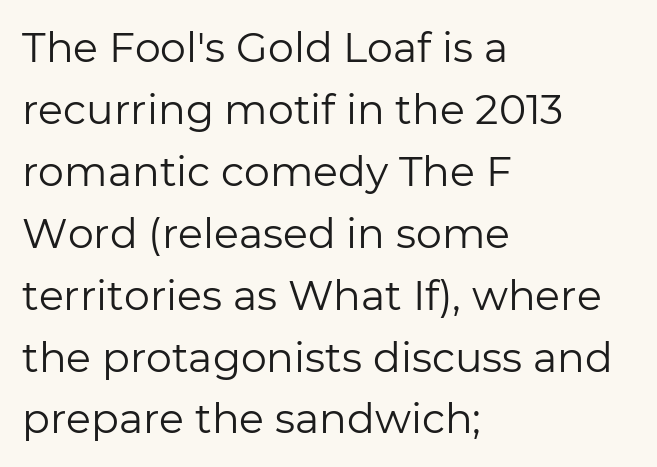
{"serif": "no", "italic": "no", "bold": "no", "weight": "regular", "width": "normal", "stroke_contrast": "low", "x_height": "medium", "monospaced": "no", "underline": "no", "align": "left", "line_spacing": "normal", "line_spacing_ratio": 1.51, "letter_spacing": "normal", "letter_spacing_em": 0.0, "glyph_px": 41}
